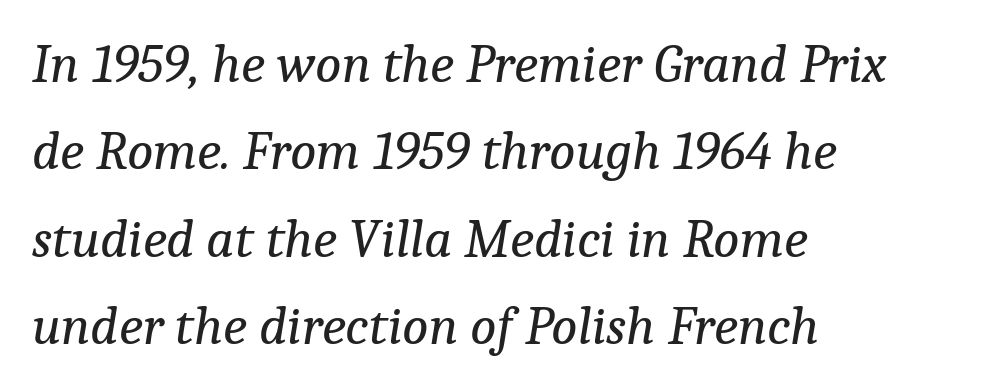
The image shows 55 px regular-weight serif type, italic (leaning right); set left-aligned, normal line spacing (1.59x), normal letter spacing, not underlined; low stroke contrast and a medium x-height.
